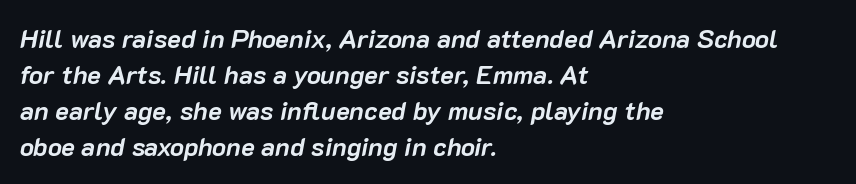
This rendering features lettering with no underline. Line spacing here is normal. Words appear dense and cohesive because spacing is normal. The sample has been set heavy, in full bold. The passage shown leans; its letterforms are oblique.
